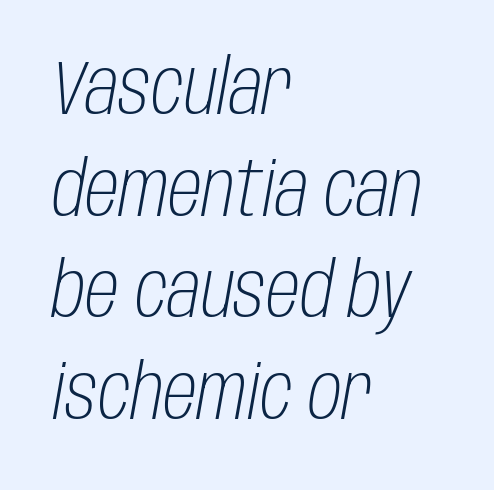
The image shows 77 px light, condensed type, italic (leaning right); set left-aligned, normal line spacing (1.32x), normal letter spacing, not underlined; low stroke contrast and a large x-height.
